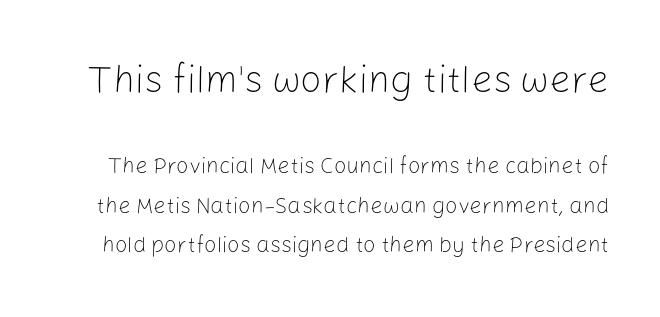
The designer gave the opening block more size than the closing block. Nobody touched the tracking dial on this one. Notice how the stems are strictly vertical — no italics here. The face used here is proportionally spaced, like ordinary book or web type.
